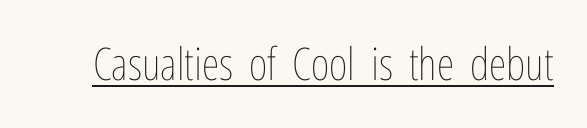
The image shows 45 px thin, condensed type, upright; set normal letter spacing, underlined; low stroke contrast and a medium x-height.
